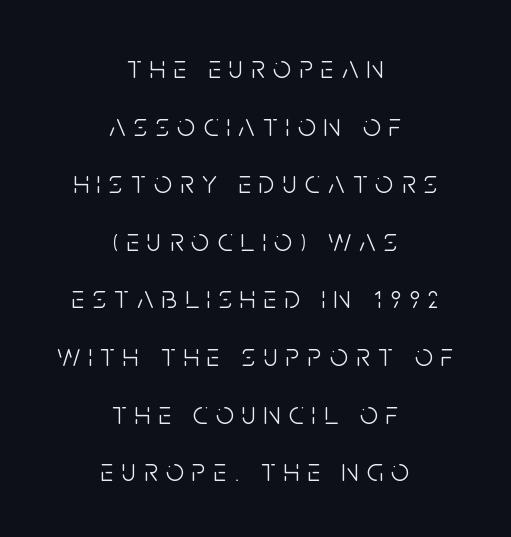
Q: Is the text bold? A: No.
Q: Is the text italic (slanted)? A: No, it is upright.
Q: Is the typeface a serif or a sans-serif typeface? A: Sans-serif.
Q: Is the text underlined? A: No.
Q: How is the paragraph aligned? A: Centered.
Q: Is the spacing between letters normal or unusually wide? A: Unusually wide.
Q: Width (condensed, normal, or wide)? A: Condensed.
Q: Stroke contrast? A: Low.
Q: x-height? A: Large.
Q: Monospaced? A: No.
